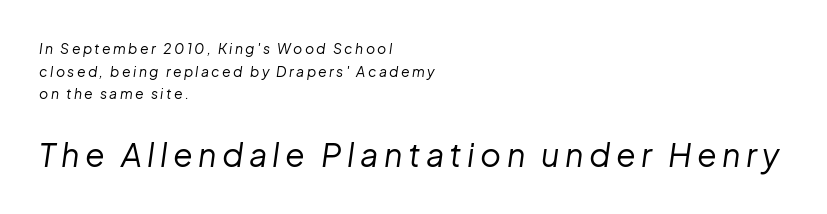
{"italic": "yes", "lean": "right", "slant_degrees": 8, "bold": "no", "weight": "regular", "width": "normal", "stroke_contrast": "low", "x_height": "medium", "monospaced": "no", "underline": "no", "align": "left", "line_spacing": "normal", "line_spacing_ratio": 1.62, "larger_block": "second", "size_ratio": 2.29, "glyph_px": 32}
